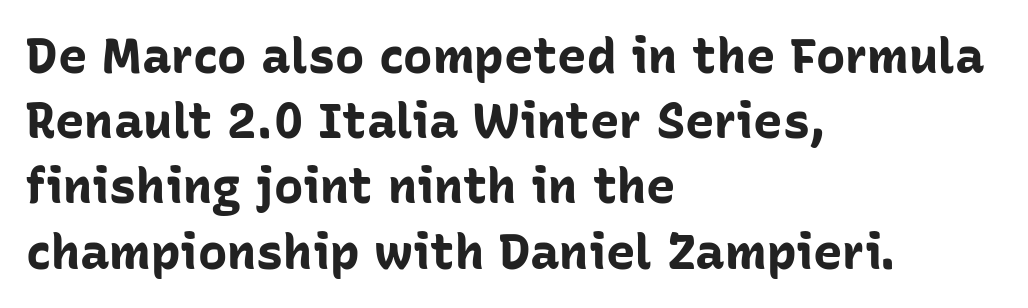
Q: Is the text bold? A: Yes.
Q: Is the text italic (slanted)? A: No, it is upright.
Q: Is the typeface a serif or a sans-serif typeface? A: Sans-serif.
Q: Is the text underlined? A: No.
Q: How is the paragraph aligned? A: Left-aligned.
Q: Is the spacing between letters normal or unusually wide? A: Normal.
Q: Is the spacing between lines tight, normal or loose? A: Normal.
Q: Width (condensed, normal, or wide)? A: Normal.
Q: Stroke contrast? A: Low.
Q: x-height? A: Medium.
Q: Monospaced? A: No.
